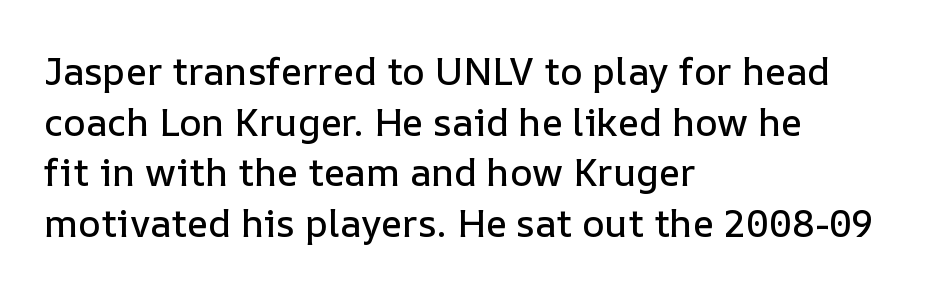
The typography opts for an upright posture over an oblique one. The gaps between neighbouring characters are ordinary and unremarkable. The block of text has a typical density, with ordinary space between rows. Casual observation: everything's shoved over to the left. This sample has the flowing, uneven cadence of proportional lettering. This rendering features lettering with no underline.
